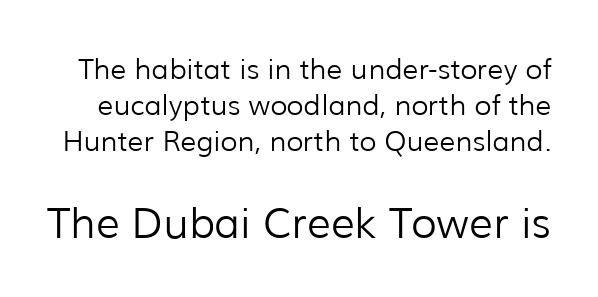
Q: Is the text bold? A: No.
Q: Is the text italic (slanted)? A: No, it is upright.
Q: Is the typeface a serif or a sans-serif typeface? A: Sans-serif.
Q: Is the text underlined? A: No.
Q: Is the spacing between letters normal or unusually wide? A: Normal.
Q: Is the spacing between lines tight, normal or loose? A: Normal.
Q: Which block of text is set in a larger size, the first (top) or the second (bottom)? A: The second (bottom) one.
Q: Width (condensed, normal, or wide)? A: Normal.
Q: Stroke contrast? A: Low.
Q: x-height? A: Medium.
Q: Monospaced? A: No.
